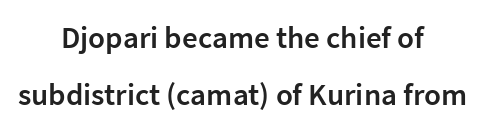
{"serif": "no", "italic": "no", "bold": "semi", "weight": "semibold", "width": "normal", "stroke_contrast": "low", "x_height": "medium", "monospaced": "no", "underline": "no", "align": "center", "line_spacing_ratio": 1.83, "letter_spacing": "normal", "letter_spacing_em": 0.0, "glyph_px": 31}
